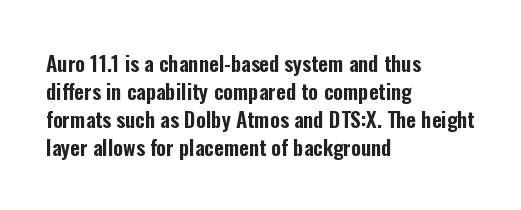
Teacher's note: observe the even left margin — that is flush-left alignment. No italicization has been applied; the sample stays upright. Clear beneath every line of the passage. Honestly, the letter spacing is just normal — you wouldn't notice it. A typesetter would call this leading conventional body-copy spacing.
